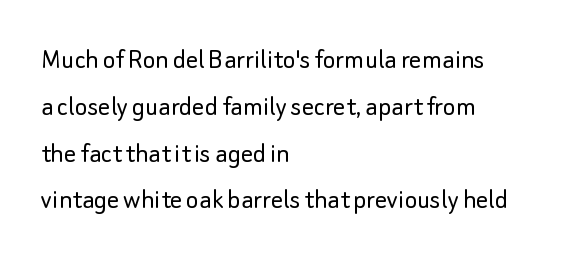
{"serif": "no", "italic": "no", "bold": "no", "weight": "light", "width": "normal", "stroke_contrast": "low", "x_height": "small", "monospaced": "no", "underline": "no", "align": "left", "line_spacing": "normal", "line_spacing_ratio": 1.56, "letter_spacing": "normal", "letter_spacing_em": 0.0, "glyph_px": 30}
